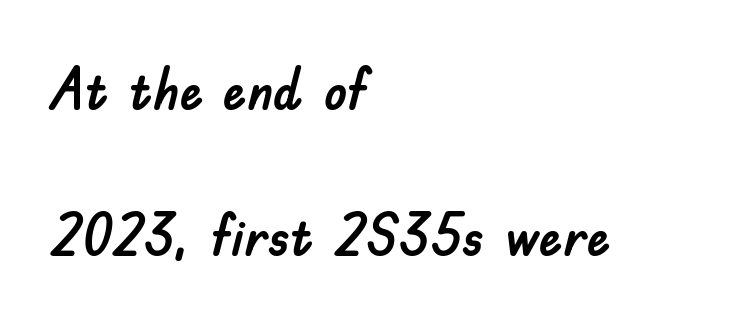
Q: Is the text italic (slanted)? A: Yes.
Q: Is the typeface a serif or a sans-serif typeface? A: Sans-serif.
Q: Is the text underlined? A: No.
Q: How is the paragraph aligned? A: Left-aligned.
Q: Is the spacing between letters normal or unusually wide? A: Normal.
Q: Is the spacing between lines tight, normal or loose? A: Loose.
Q: Width (condensed, normal, or wide)? A: Normal.
Q: Stroke contrast? A: Low.
Q: x-height? A: Small.
Q: Monospaced? A: No.
